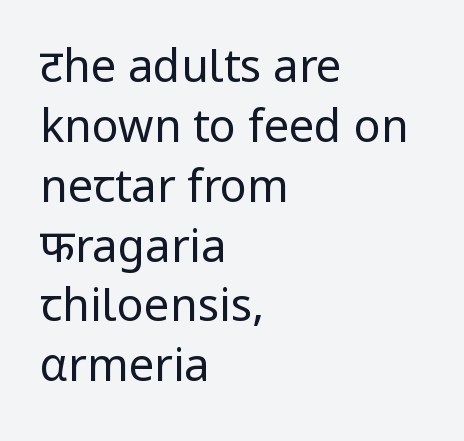
Q: Is the text bold? A: No.
Q: Is the text italic (slanted)? A: No, it is upright.
Q: Is the typeface a serif or a sans-serif typeface? A: Sans-serif.
Q: Is the text underlined? A: No.
Q: How is the paragraph aligned? A: Left-aligned.
Q: Is the spacing between letters normal or unusually wide? A: Normal.
Q: Is the spacing between lines tight, normal or loose? A: Normal.
Q: Width (condensed, normal, or wide)? A: Normal.
Q: Stroke contrast? A: Low.
Q: x-height? A: Medium.
Q: Monospaced? A: No.
